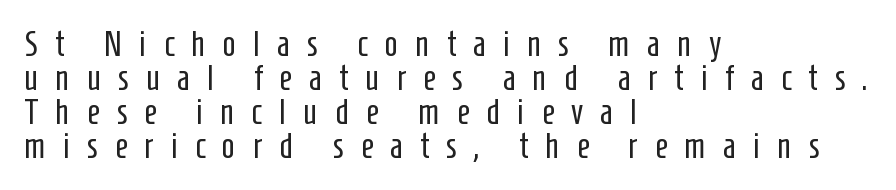
No italicization has been applied; the sample stays upright. Rows of type sit shoulder to shoulder in the vertical direction. Look at the bottom of the vertical strokes: they stop flat, with no serifs. The rendering anchors every line to the left-hand side.
